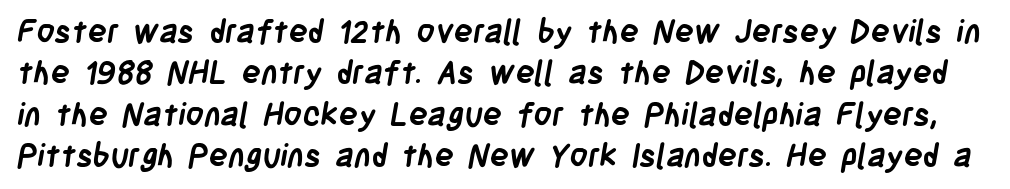
Q: Is the text bold? A: Yes.
Q: Is the typeface a serif or a sans-serif typeface? A: Sans-serif.
Q: Is the text underlined? A: No.
Q: Is the spacing between letters normal or unusually wide? A: Normal.
Q: Is the spacing between lines tight, normal or loose? A: Normal.
Q: Width (condensed, normal, or wide)? A: Condensed.
Q: Stroke contrast? A: Low.
Q: x-height? A: Large.
Q: Monospaced? A: No.
